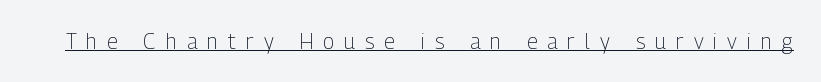
Underline: present. The lettering stays uniformly vertical, giving the passage a roman look. Someone cranked the tracking dial way up on this one. Counters stay open thanks to moderate or lighter strokes.
